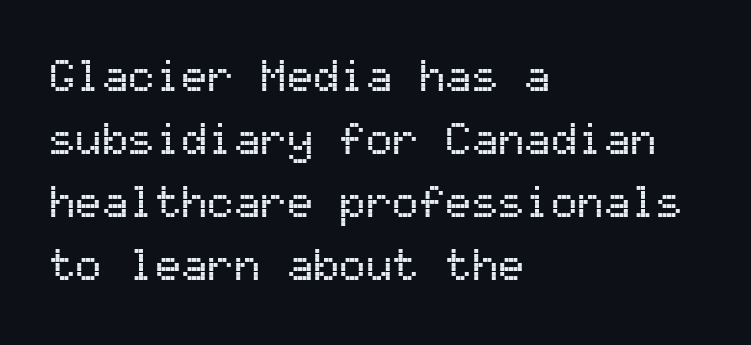
The image shows 44 px sans-serif type, upright, monospaced; set left-aligned, normal line spacing (1.43x), normal letter spacing, not underlined; medium stroke contrast and a medium x-height.
